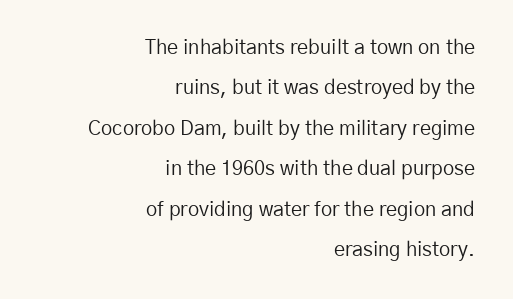
{"italic": "no", "bold": "no", "underline": "no", "align": "right", "line_spacing": "loose", "line_spacing_ratio": 2.02, "letter_spacing": "normal", "letter_spacing_em": 0.0, "glyph_px": 20}
